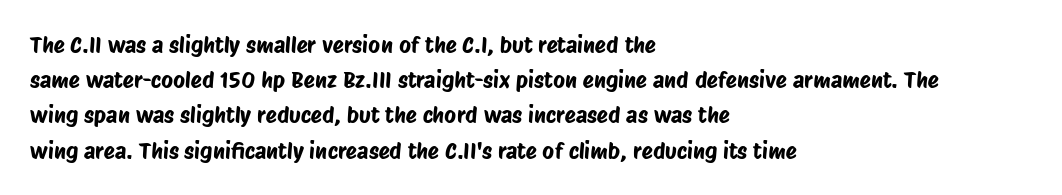
The image shows 23 px text type; set left-aligned, normal line spacing (1.53x), normal letter spacing, not underlined.
